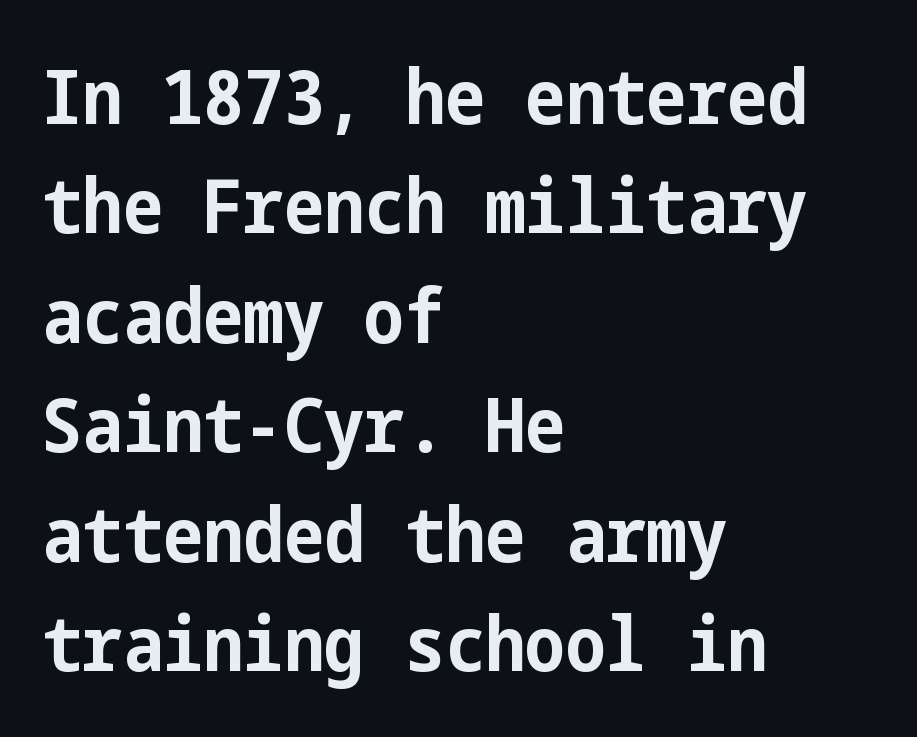
{"serif": "no", "italic": "no", "bold": "yes", "weight": "bold", "width": "condensed", "stroke_contrast": "low", "x_height": "medium", "underline": "no", "align": "left", "line_spacing": "normal", "line_spacing_ratio": 1.44, "letter_spacing": "normal", "letter_spacing_em": 0.0, "glyph_px": 76}
